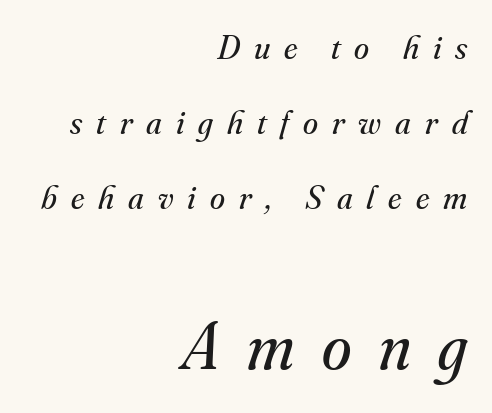
Q: Is the text bold? A: No.
Q: Is the text italic (slanted)? A: Yes, it leans right by about 16 degrees.
Q: Is the typeface a serif or a sans-serif typeface? A: Serif.
Q: Is the text underlined? A: No.
Q: How is the paragraph aligned? A: Right-aligned.
Q: Is the spacing between letters normal or unusually wide? A: Unusually wide.
Q: Is the spacing between lines tight, normal or loose? A: Loose.
Q: Which block of text is set in a larger size, the first (top) or the second (bottom)? A: The second (bottom) one.
Q: Width (condensed, normal, or wide)? A: Normal.
Q: Stroke contrast? A: Medium.
Q: x-height? A: Small.
Q: Monospaced? A: No.
